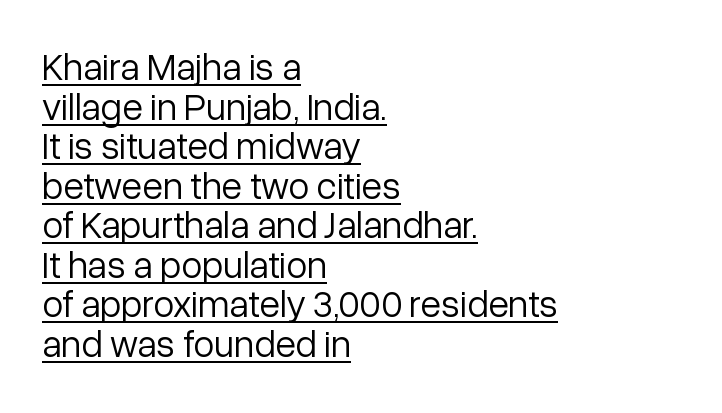
Q: Is the text bold? A: No.
Q: Is the text italic (slanted)? A: No, it is upright.
Q: Is the typeface a serif or a sans-serif typeface? A: Sans-serif.
Q: Is the text underlined? A: Yes.
Q: How is the paragraph aligned? A: Left-aligned.
Q: Is the spacing between letters normal or unusually wide? A: Normal.
Q: Is the spacing between lines tight, normal or loose? A: Tight.
Q: Width (condensed, normal, or wide)? A: Normal.
Q: Stroke contrast? A: Low.
Q: x-height? A: Medium.
Q: Monospaced? A: No.
